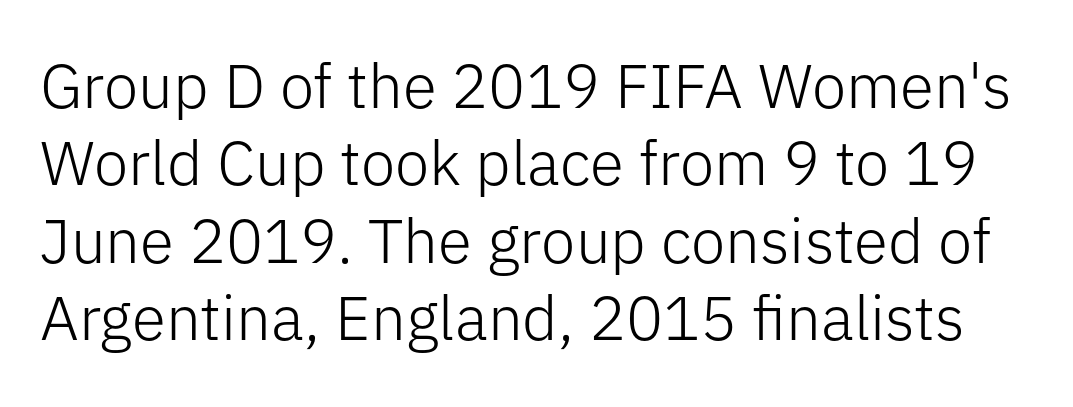
Q: Is the text bold? A: No.
Q: Is the text italic (slanted)? A: No, it is upright.
Q: Is the typeface a serif or a sans-serif typeface? A: Sans-serif.
Q: Is the text underlined? A: No.
Q: Is the spacing between letters normal or unusually wide? A: Normal.
Q: Is the spacing between lines tight, normal or loose? A: Normal.
Q: Width (condensed, normal, or wide)? A: Normal.
Q: Stroke contrast? A: Low.
Q: x-height? A: Medium.
Q: Monospaced? A: No.
